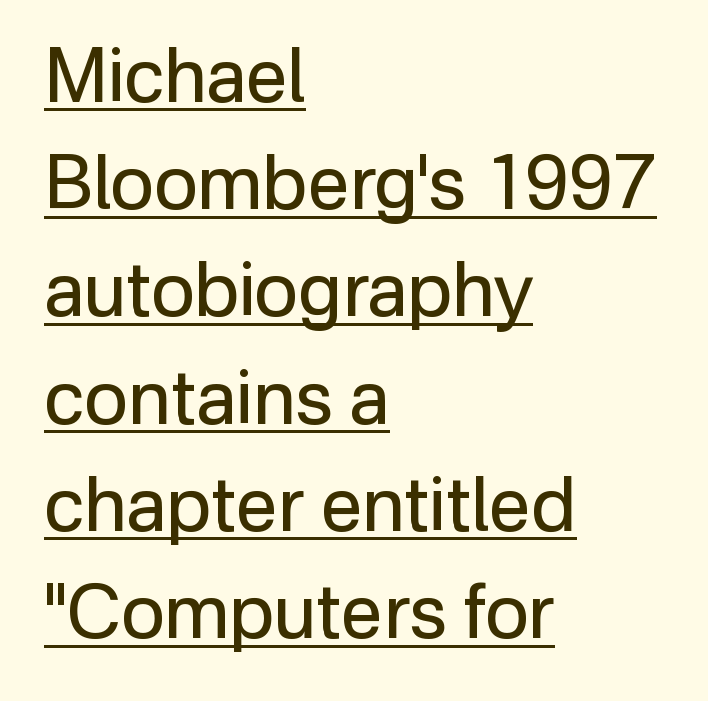
The weight tops out at a normal text grade. Typographically, this falls in the sans-serif category. Honestly, the underline is the first thing you notice here. You could call the tracking neutral — neither tight nor loose. Notice how the stems are strictly vertical — no italics here.
